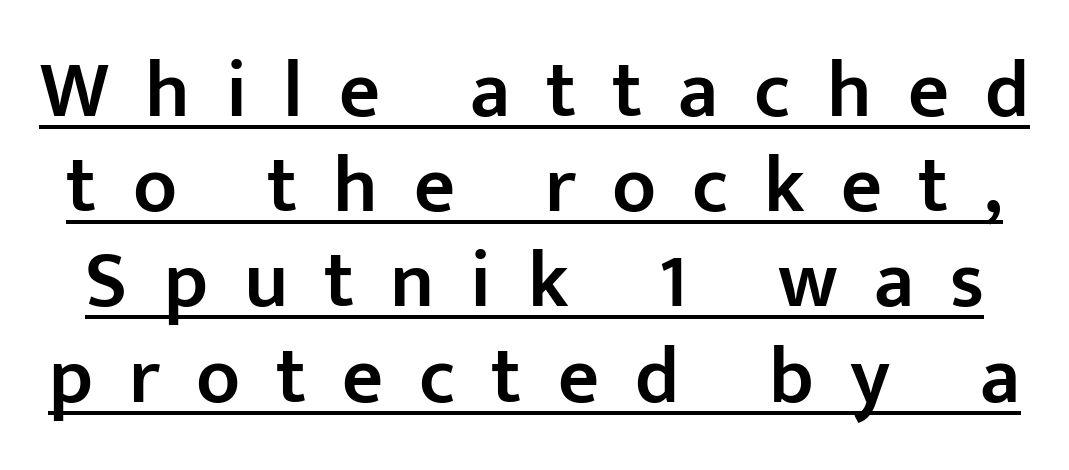
Underlined type. A sans-serif font was chosen for this passage. The tracking jumps out immediately: characters are airy and widely separated. The passage shown is typed in a proportional face where columns would drift. The sample has been set in demibold, a notch under bold.
